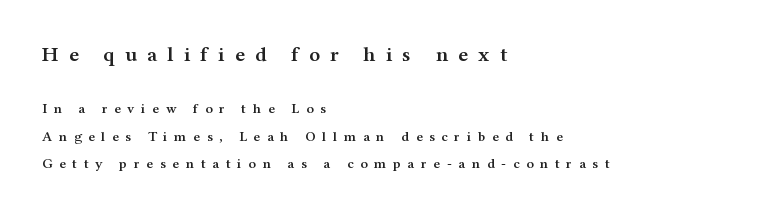
{"italic": "no", "bold": "semi", "underline": "no", "align": "left", "line_spacing": "loose", "line_spacing_ratio": 1.97, "letter_spacing": "wide", "letter_spacing_em": 0.48, "larger_block": "first", "size_ratio": 1.5, "glyph_px": 21}
